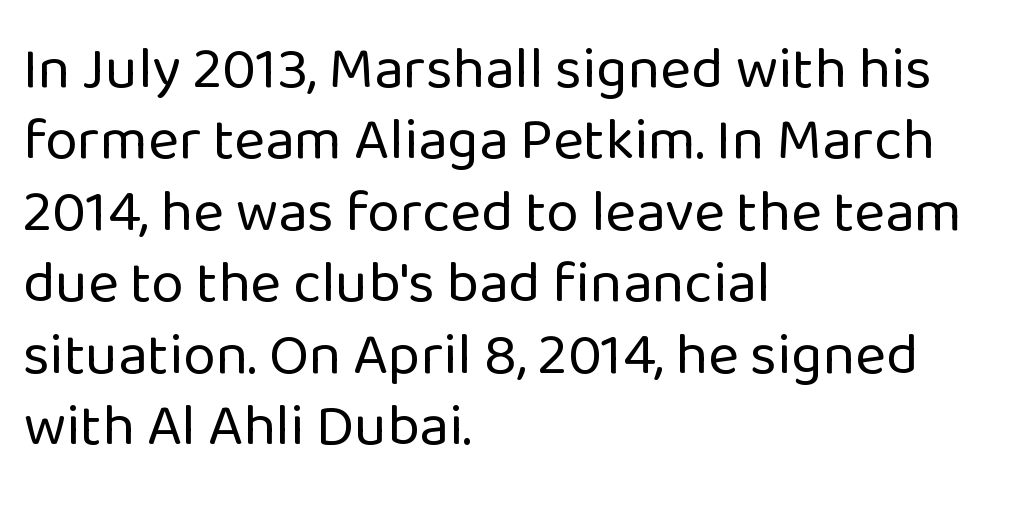
The image shows 59 px regular-weight sans-serif type, upright; set left-aligned, line spacing 1.21x, normal letter spacing, not underlined; low stroke contrast and a medium x-height.
